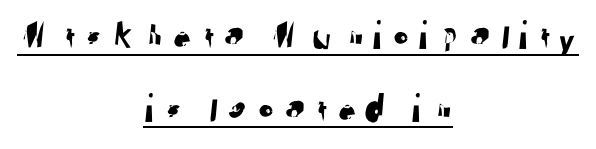
{"serif": "no", "width": "normal", "stroke_contrast": "low", "x_height": "medium", "monospaced": "no", "underline": "yes", "align": "center", "line_spacing_ratio": 1.77, "glyph_px": 41}
